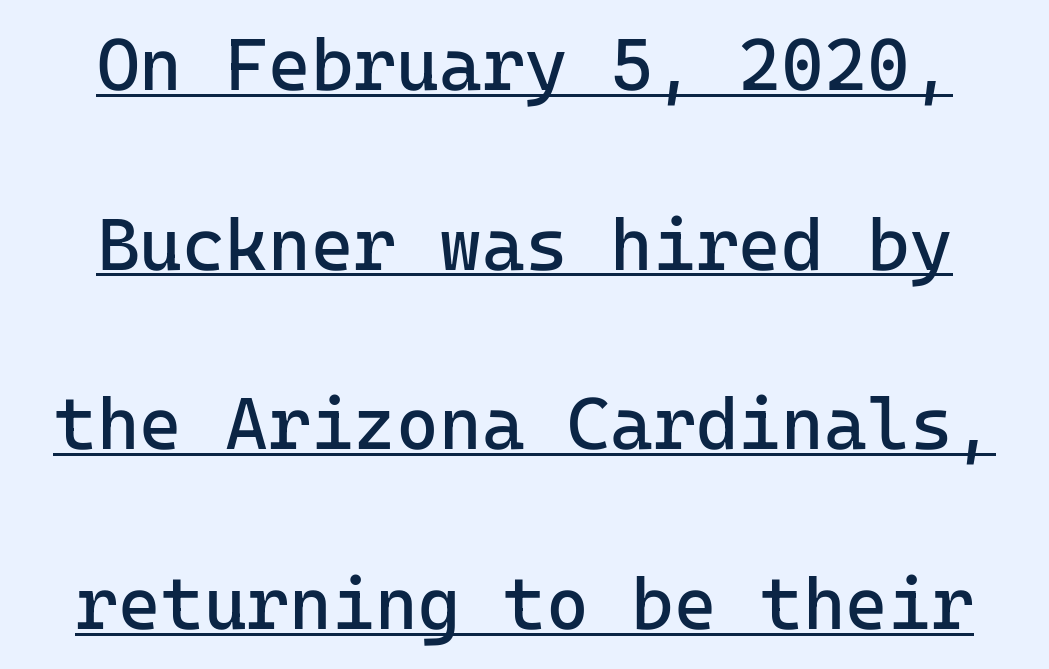
Q: Is the text bold? A: No.
Q: Is the text italic (slanted)? A: No, it is upright.
Q: Is the typeface a serif or a sans-serif typeface? A: Sans-serif.
Q: Is the text underlined? A: Yes.
Q: Is the spacing between letters normal or unusually wide? A: Normal.
Q: Is the spacing between lines tight, normal or loose? A: Loose.
Q: Width (condensed, normal, or wide)? A: Normal.
Q: Stroke contrast? A: Low.
Q: x-height? A: Medium.
